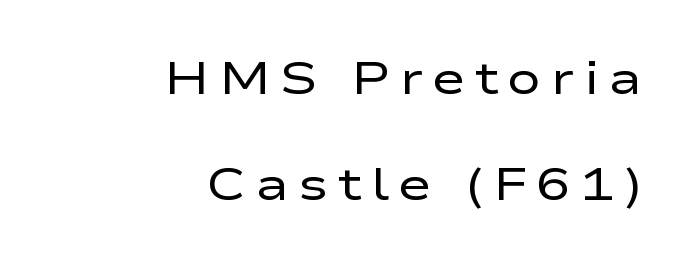
{"serif": "no", "italic": "no", "bold": "no", "weight": "regular", "width": "wide", "stroke_contrast": "low", "x_height": "medium", "monospaced": "no", "underline": "no", "align": "right", "line_spacing": "loose", "line_spacing_ratio": 2.31, "letter_spacing": "wide", "letter_spacing_em": 0.2, "glyph_px": 46}
